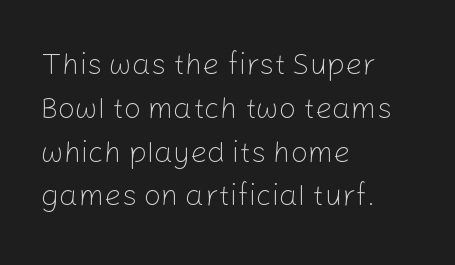
Q: Is the text bold? A: No.
Q: Is the text italic (slanted)? A: No, it is upright.
Q: Is the typeface a serif or a sans-serif typeface? A: Sans-serif.
Q: Is the text underlined? A: No.
Q: How is the paragraph aligned? A: Left-aligned.
Q: Is the spacing between letters normal or unusually wide? A: Normal.
Q: Is the spacing between lines tight, normal or loose? A: Normal.
Q: Width (condensed, normal, or wide)? A: Normal.
Q: Stroke contrast? A: Low.
Q: x-height? A: Medium.
Q: Monospaced? A: No.
